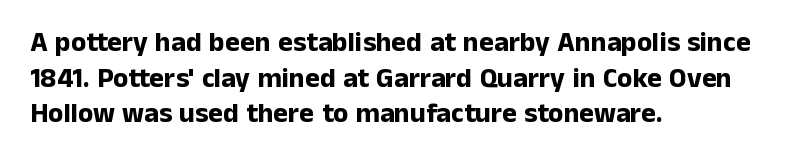
Q: Is the text bold? A: Yes.
Q: Is the text italic (slanted)? A: No, it is upright.
Q: Is the typeface a serif or a sans-serif typeface? A: Sans-serif.
Q: Is the text underlined? A: No.
Q: How is the paragraph aligned? A: Left-aligned.
Q: Is the spacing between letters normal or unusually wide? A: Normal.
Q: Is the spacing between lines tight, normal or loose? A: Normal.
Q: Width (condensed, normal, or wide)? A: Normal.
Q: Stroke contrast? A: Low.
Q: x-height? A: Medium.
Q: Monospaced? A: No.
